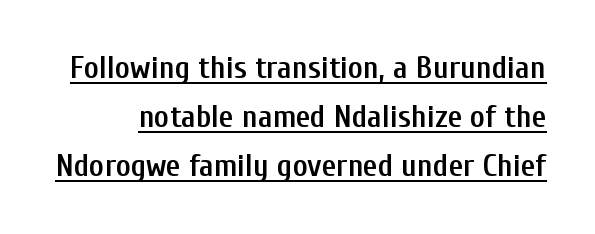
The image shows 32 px semibold, condensed sans-serif type, upright; set normal line spacing (1.53x), normal letter spacing, underlined; low stroke contrast and a medium x-height.
